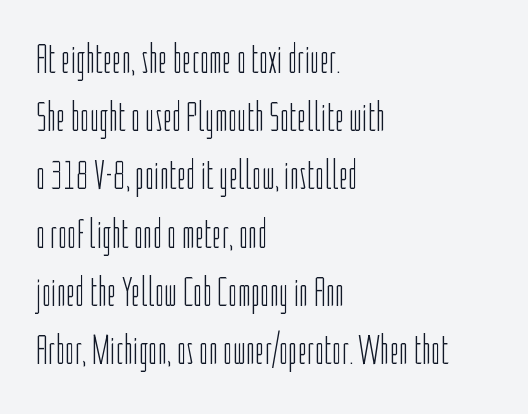
Q: Is the text bold? A: No.
Q: Is the text italic (slanted)? A: No, it is upright.
Q: Is the typeface a serif or a sans-serif typeface? A: Sans-serif.
Q: Is the text underlined? A: No.
Q: How is the paragraph aligned? A: Left-aligned.
Q: Is the spacing between letters normal or unusually wide? A: Normal.
Q: Is the spacing between lines tight, normal or loose? A: Normal.
Q: Width (condensed, normal, or wide)? A: Condensed.
Q: Stroke contrast? A: Low.
Q: x-height? A: Medium.
Q: Monospaced? A: No.
